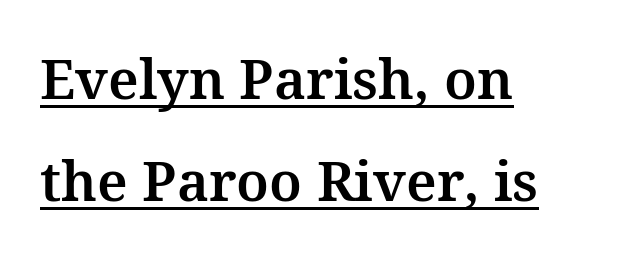
{"serif": "yes", "italic": "no", "width": "normal", "stroke_contrast": "medium", "x_height": "medium", "monospaced": "no", "underline": "yes", "align": "left", "line_spacing_ratio": 1.86, "letter_spacing": "normal", "letter_spacing_em": 0.0, "glyph_px": 55}
